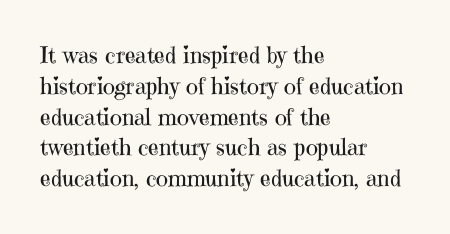
{"italic": "no", "bold": "no", "underline": "no", "align": "left", "line_spacing": "normal", "line_spacing_ratio": 1.34, "letter_spacing": "normal", "letter_spacing_em": 0.0, "glyph_px": 23}
